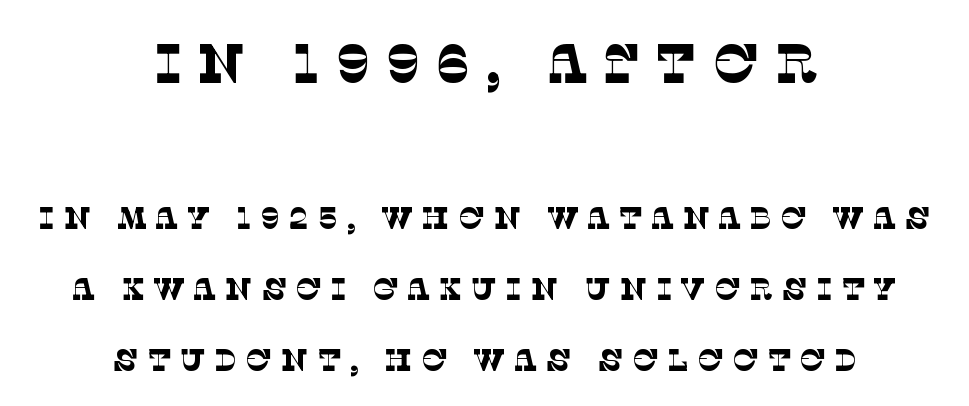
{"serif": "yes", "bold": "no", "weight": "thin", "width": "normal", "stroke_contrast": "low", "x_height": "large", "monospaced": "no", "underline": "no", "align": "center", "line_spacing": "loose", "line_spacing_ratio": 2.29, "letter_spacing": "wide", "letter_spacing_em": 0.26, "larger_block": "first", "size_ratio": 1.77, "glyph_px": 55}
